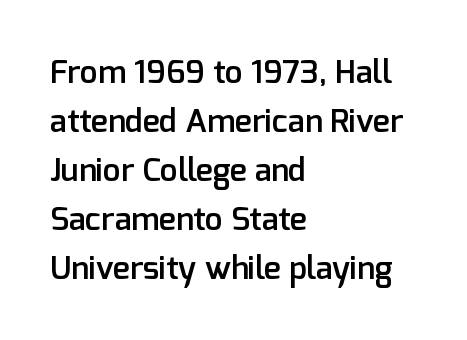
Q: Is the text bold? A: Semi-bold.
Q: Is the text italic (slanted)? A: No, it is upright.
Q: Is the typeface a serif or a sans-serif typeface? A: Sans-serif.
Q: Is the text underlined? A: No.
Q: How is the paragraph aligned? A: Left-aligned.
Q: Is the spacing between letters normal or unusually wide? A: Normal.
Q: Is the spacing between lines tight, normal or loose? A: Normal.
Q: Width (condensed, normal, or wide)? A: Normal.
Q: Stroke contrast? A: Low.
Q: x-height? A: Medium.
Q: Monospaced? A: No.
